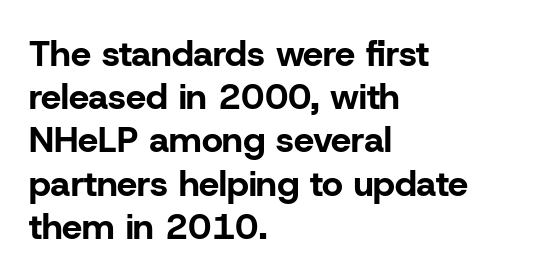
{"serif": "no", "italic": "no", "bold": "yes", "weight": "bold", "width": "normal", "stroke_contrast": "low", "x_height": "medium", "monospaced": "no", "underline": "no", "align": "left", "line_spacing_ratio": 1.2, "letter_spacing": "normal", "letter_spacing_em": 0.0, "glyph_px": 36}
